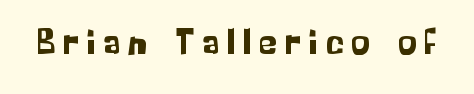
{"serif": "no", "italic": "no", "width": "normal", "stroke_contrast": "low", "x_height": "medium", "monospaced": "no", "underline": "no", "letter_spacing": "wide", "letter_spacing_em": 0.22, "glyph_px": 37}
